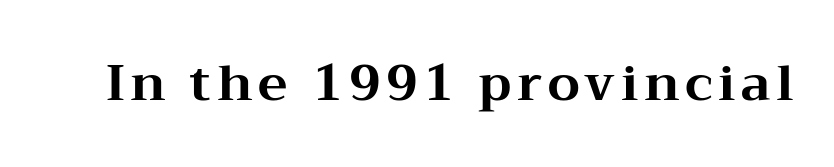
The strokes are fattened all the way to bold. Is this a fixed-width face? No — the glyphs have proportional, varying widths. This is roman type, the default non-slanted kind. Underline: absent. Are there feet on the stems? There are — it's a serif.
